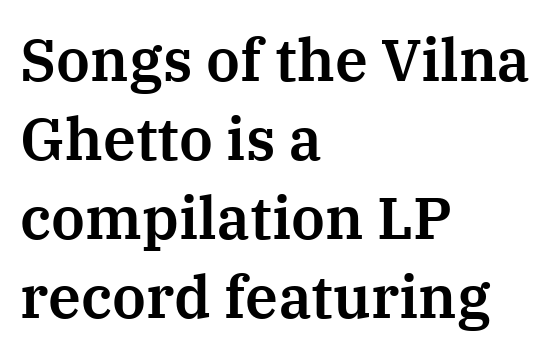
Q: Is the text italic (slanted)? A: No, it is upright.
Q: Is the typeface a serif or a sans-serif typeface? A: Serif.
Q: Is the text underlined? A: No.
Q: How is the paragraph aligned? A: Left-aligned.
Q: Is the spacing between letters normal or unusually wide? A: Normal.
Q: Is the spacing between lines tight, normal or loose? A: Normal.
Q: Width (condensed, normal, or wide)? A: Normal.
Q: Stroke contrast? A: Medium.
Q: x-height? A: Medium.
Q: Monospaced? A: No.
